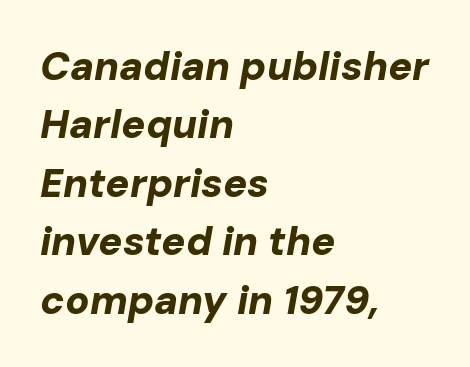
The font is running at its bold setting. Do the characters align in a grid? No, the font is proportional. Standard letterfit; no display-style spreading of the glyphs. Layout note: lines flush left. Line spacing here is normal. Yep, that's italic — everything's leaning.
